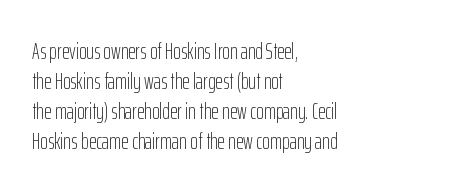
{"italic": "no", "bold": "no", "underline": "no", "align": "left", "line_spacing": "normal", "line_spacing_ratio": 1.3, "letter_spacing": "normal", "letter_spacing_em": 0.0, "glyph_px": 23}
